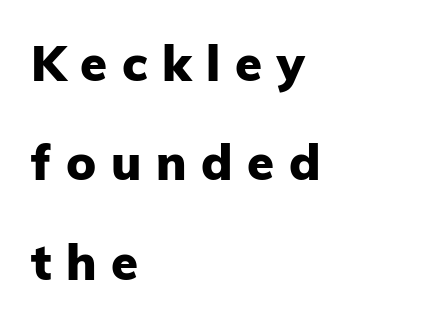
The image shows 49 px heavy sans-serif type, upright; set left-aligned, loose line spacing (2.03x), unusually wide letter spacing (+0.3 em), not underlined; low stroke contrast and a medium x-height.
